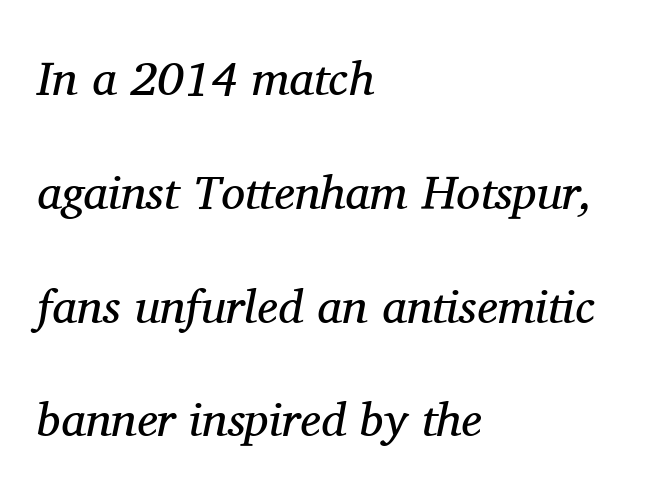
This sample uses an oblique cut, with every glyph tilted off the vertical. Regarding serifs, this sample has them. Vertically, the passage feels expansive, rows floating well apart. Letter spacing: default. The weight tops out at a normal text grade. Teacher's note: observe the even left margin — that is flush-left alignment.
